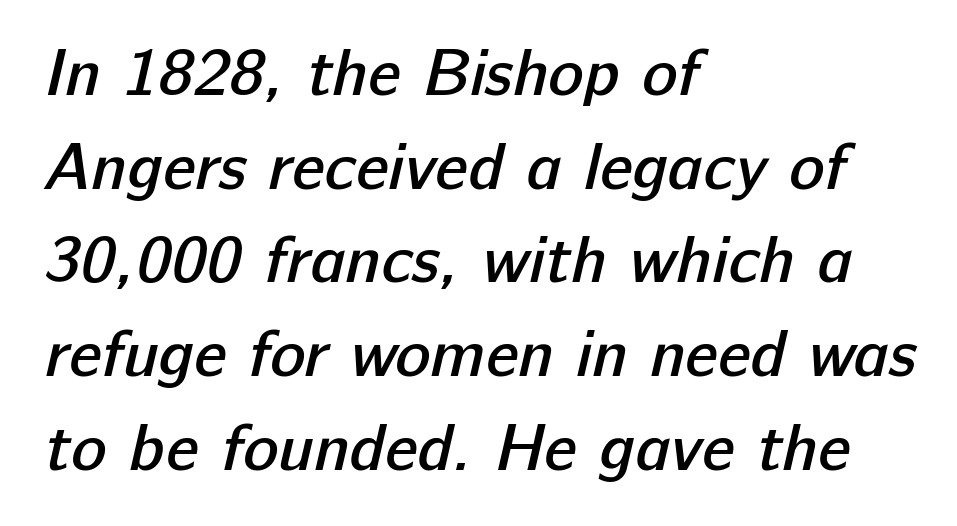
The font family rendered here belongs to the sans-serif group. Varying glyph widths throughout — classic text-font behaviour. The lines are quadded left. Look at the tracking — it's just the regular setting, nothing added. Does the leading feel generous? No, just average.
